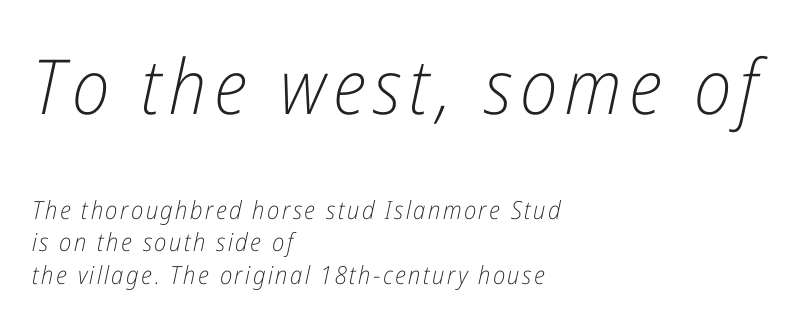
{"italic": "yes", "lean": "right", "slant_degrees": 12, "bold": "no", "weight": "light", "width": "condensed", "stroke_contrast": "low", "x_height": "medium", "monospaced": "no", "underline": "no", "align": "left", "line_spacing": "normal", "line_spacing_ratio": 1.3, "larger_block": "first", "size_ratio": 3.04, "glyph_px": 76}
